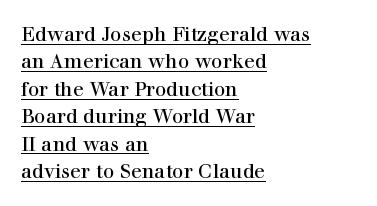
Posture: straight, roman, zero tilt. Baseline-to-baseline distance is the conventional proportion of letter height. The compositor pushed each line to the left boundary. Each word holds together tightly as a unit, with standard inter-letter gaps. Underlining? Definitely there.
